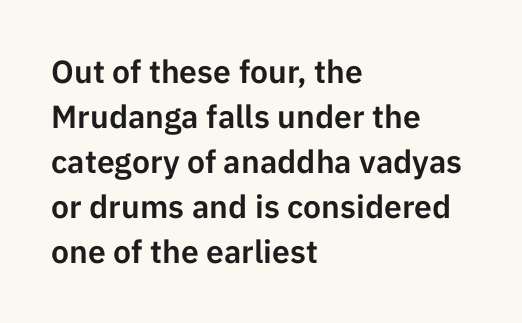
Q: Is the text italic (slanted)? A: No, it is upright.
Q: Is the typeface a serif or a sans-serif typeface? A: Sans-serif.
Q: Is the text underlined? A: No.
Q: How is the paragraph aligned? A: Left-aligned.
Q: Is the spacing between letters normal or unusually wide? A: Normal.
Q: Is the spacing between lines tight, normal or loose? A: Normal.
Q: Width (condensed, normal, or wide)? A: Normal.
Q: Stroke contrast? A: Low.
Q: x-height? A: Medium.
Q: Monospaced? A: No.
